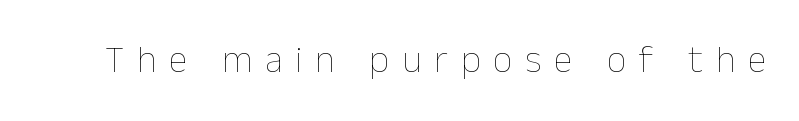
Q: Is the text bold? A: No.
Q: Is the text italic (slanted)? A: No, it is upright.
Q: Is the text underlined? A: No.
Q: Is the spacing between letters normal or unusually wide? A: Unusually wide.
Q: Width (condensed, normal, or wide)? A: Normal.
Q: Stroke contrast? A: Low.
Q: x-height? A: Medium.
Q: Monospaced? A: No.
